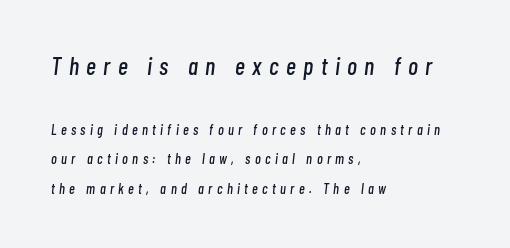
Loose tracking; the words dissolve into strings of separated letters. If you squint, the top block still reads clearly — it's the larger of the two. Style check: oblique. Whoever set this chose breathing room over compactness in the vertical rhythm. This sample is left-justified, so line endings fall wherever the words run out. Beneath every word, the page is bare.
